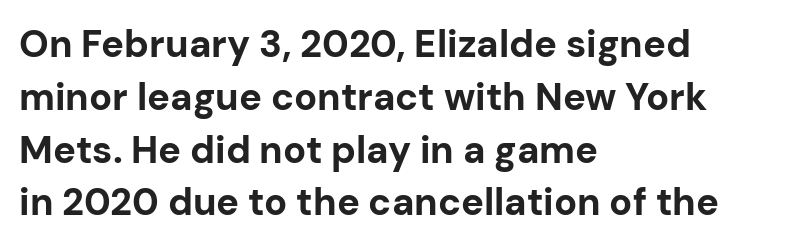
{"serif": "no", "italic": "no", "bold": "yes", "weight": "bold", "width": "normal", "stroke_contrast": "low", "x_height": "medium", "monospaced": "no", "underline": "no", "align": "left", "line_spacing": "normal", "line_spacing_ratio": 1.39, "letter_spacing": "normal", "letter_spacing_em": 0.0, "glyph_px": 38}
